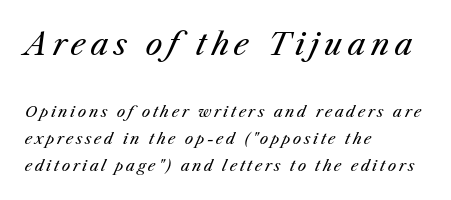
The string is rendered with underlining switched off. Which of the two is more prominent by size? The first, at the top. The face used here is proportionally spaced, like ordinary book or web type. The passage shown is not bold in any degree. In terms of posture, this sample is oblique. If you drew a ruler down the left edge, every line would touch it.
